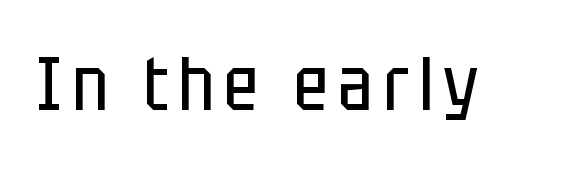
{"serif": "no", "italic": "no", "bold": "no", "weight": "regular", "width": "condensed", "stroke_contrast": "low", "x_height": "large", "monospaced": "no", "underline": "no", "glyph_px": 74}
